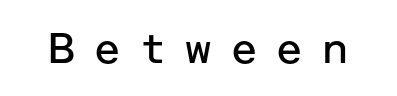
Q: Is the text bold? A: No.
Q: Is the text italic (slanted)? A: No, it is upright.
Q: Is the typeface a serif or a sans-serif typeface? A: Sans-serif.
Q: Is the text underlined? A: No.
Q: Is the spacing between letters normal or unusually wide? A: Unusually wide.
Q: Width (condensed, normal, or wide)? A: Normal.
Q: Stroke contrast? A: Low.
Q: x-height? A: Medium.
